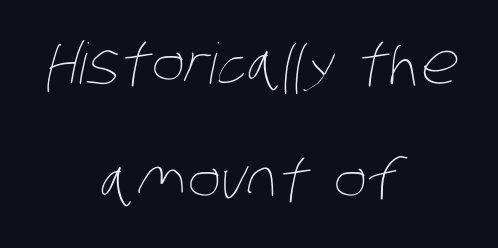
The image shows 56 px thin, condensed type; set centered, loose line spacing (2.08x), normal letter spacing, not underlined; low stroke contrast and a large x-height.
